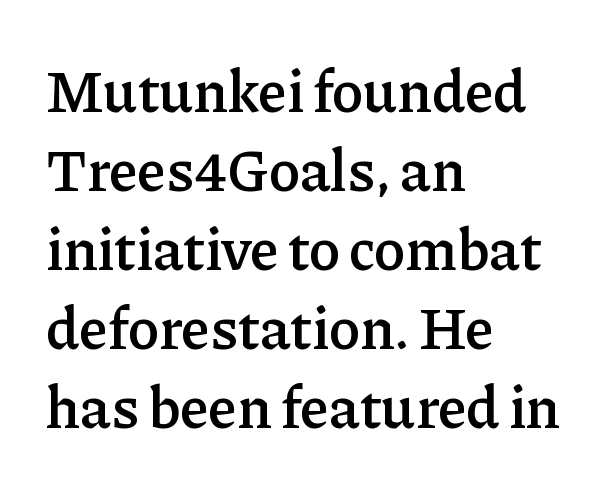
{"serif": "yes", "italic": "no", "bold": "semi", "weight": "semibold", "width": "normal", "stroke_contrast": "low", "x_height": "medium", "monospaced": "no", "underline": "no", "align": "left", "line_spacing": "normal", "line_spacing_ratio": 1.34, "letter_spacing": "normal", "letter_spacing_em": 0.0, "glyph_px": 59}
